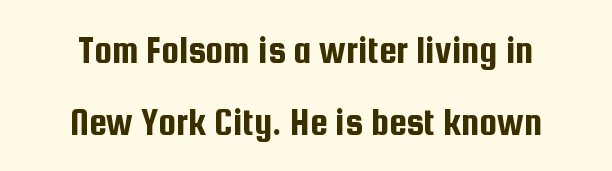
{"serif": "no", "italic": "no", "width": "condensed", "stroke_contrast": "low", "x_height": "medium", "monospaced": "no", "underline": "no", "align": "center", "line_spacing_ratio": 1.79, "letter_spacing": "normal", "letter_spacing_em": 0.0, "glyph_px": 40}
